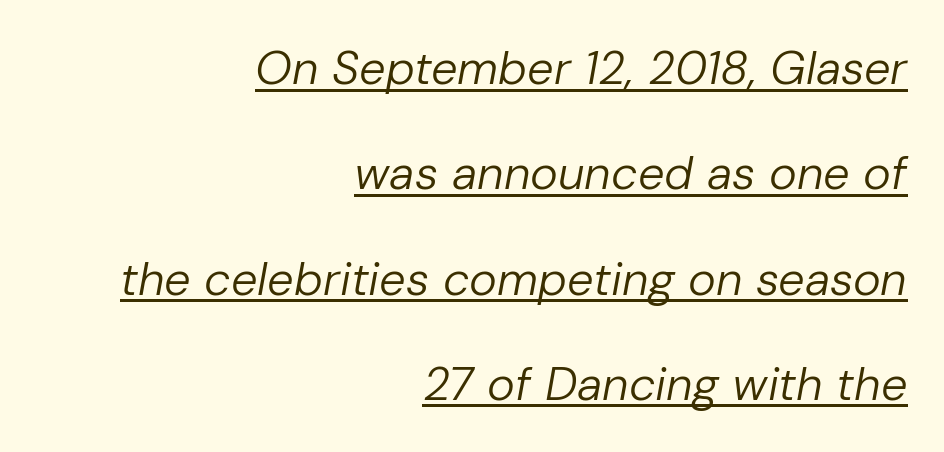
{"italic": "yes", "lean": "right", "slant_degrees": 10, "bold": "no", "weight": "regular", "width": "normal", "stroke_contrast": "low", "x_height": "medium", "monospaced": "no", "underline": "yes", "align": "right", "line_spacing": "loose", "line_spacing_ratio": 2.24, "letter_spacing": "normal", "letter_spacing_em": 0.0, "glyph_px": 47}
